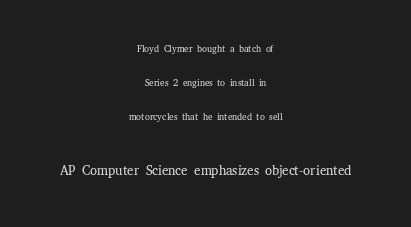
{"italic": "no", "bold": "no", "underline": "no", "align": "center", "line_spacing": "loose", "line_spacing_ratio": 2.42, "letter_spacing": "normal", "letter_spacing_em": 0.0, "larger_block": "second", "size_ratio": 1.43, "glyph_px": 20}
